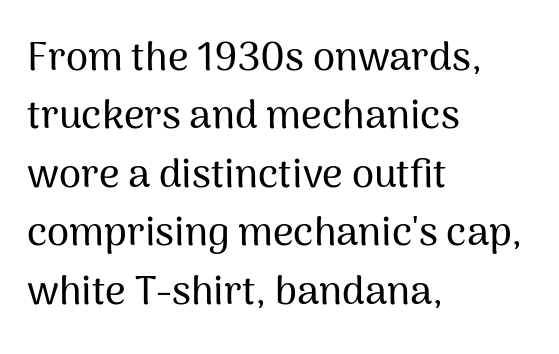
{"serif": "no", "italic": "no", "width": "normal", "stroke_contrast": "medium", "x_height": "medium", "monospaced": "no", "underline": "no", "align": "left", "line_spacing": "normal", "line_spacing_ratio": 1.46, "letter_spacing": "normal", "letter_spacing_em": 0.0, "glyph_px": 40}
